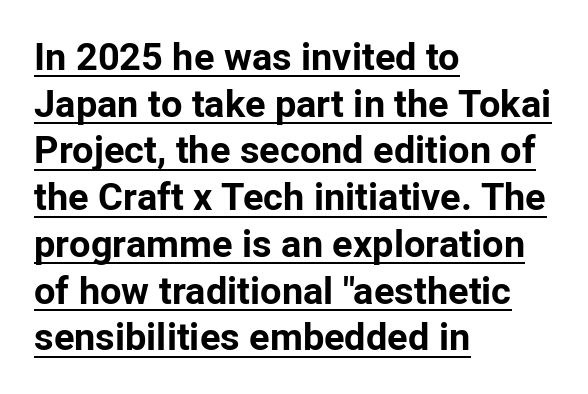
The image shows 38 px bold sans-serif type, upright; set left-aligned, line spacing 1.23x, normal letter spacing, underlined; low stroke contrast and a medium x-height.
